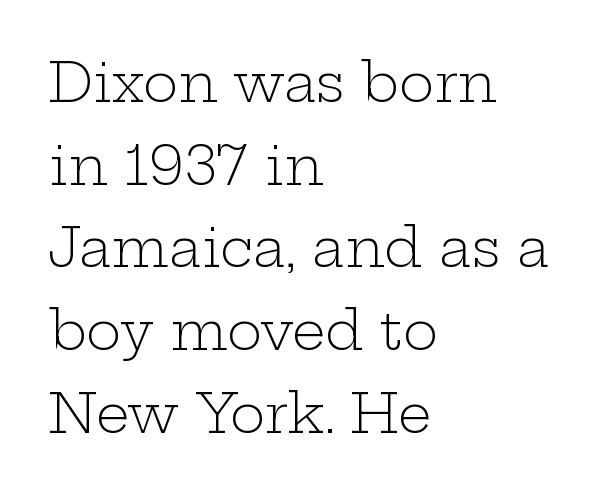
Students, note that the glyphs here touch the page at normal intervals. Heaviness? Minimal to ordinary, like unemphasized prose. The rows are spaced the way most documents space them. The glyphs in this specimen are seriffed. Ascenders rise straight up at ninety degrees.
